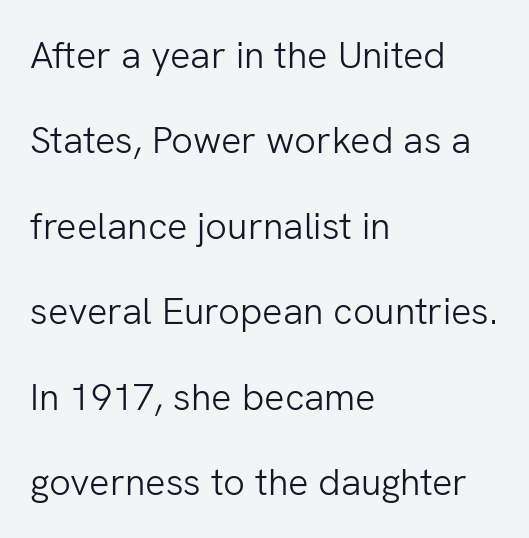
{"serif": "no", "italic": "no", "bold": "no", "weight": "light", "width": "normal", "stroke_contrast": "low", "x_height": "medium", "monospaced": "no", "underline": "no", "align": "left", "line_spacing": "loose", "line_spacing_ratio": 2.25, "letter_spacing": "normal", "letter_spacing_em": 0.0, "glyph_px": 38}
